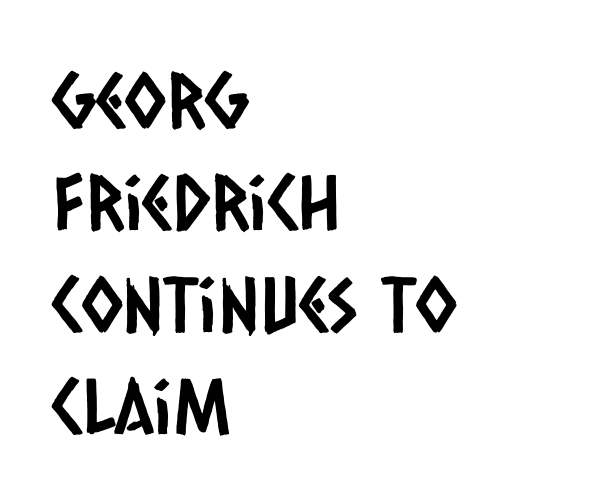
The image shows 76 px condensed sans-serif type; set left-aligned, normal line spacing (1.34x), normal letter spacing, not underlined; low stroke contrast and a large x-height.
